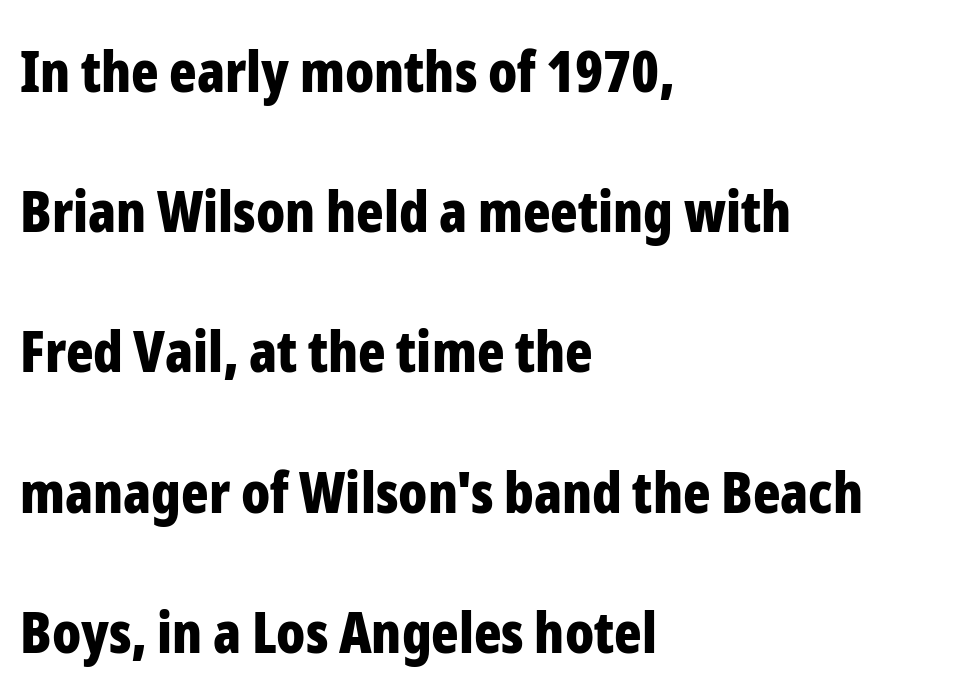
Q: Is the text bold? A: Yes.
Q: Is the text italic (slanted)? A: No, it is upright.
Q: Is the typeface a serif or a sans-serif typeface? A: Sans-serif.
Q: Is the text underlined? A: No.
Q: How is the paragraph aligned? A: Left-aligned.
Q: Is the spacing between letters normal or unusually wide? A: Normal.
Q: Is the spacing between lines tight, normal or loose? A: Loose.
Q: Width (condensed, normal, or wide)? A: Condensed.
Q: Stroke contrast? A: Low.
Q: x-height? A: Medium.
Q: Monospaced? A: No.
